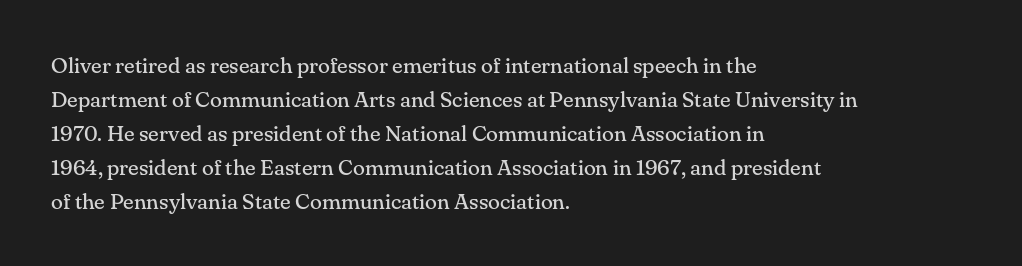
Q: Is the text bold? A: No.
Q: Is the text italic (slanted)? A: No, it is upright.
Q: Is the text underlined? A: No.
Q: How is the paragraph aligned? A: Left-aligned.
Q: Is the spacing between letters normal or unusually wide? A: Normal.
Q: Is the spacing between lines tight, normal or loose? A: Normal.
